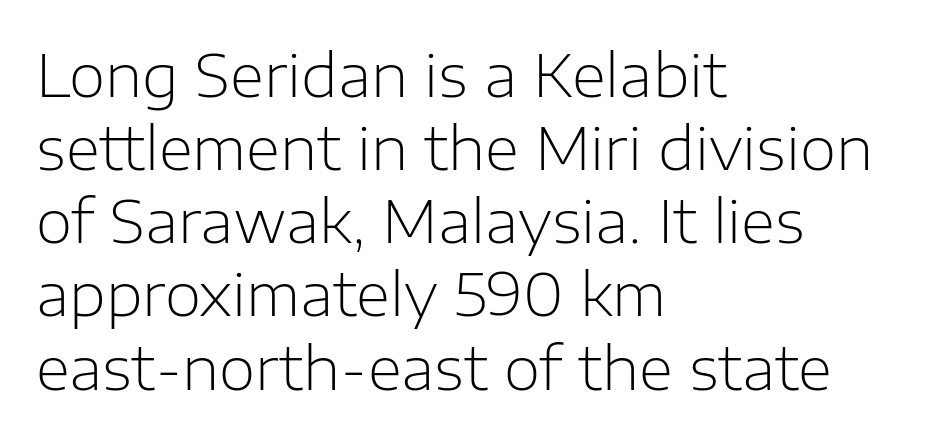
Plain, unruled lines of type. Note the varied advance widths — an 'i' is clearly narrower than an 'm'. Nobody touched the tracking dial on this one. Does the lettering tilt? It doesn't — this is upright. Where is the straight margin? On the left. Unbolded letterforms with no extra heft.
